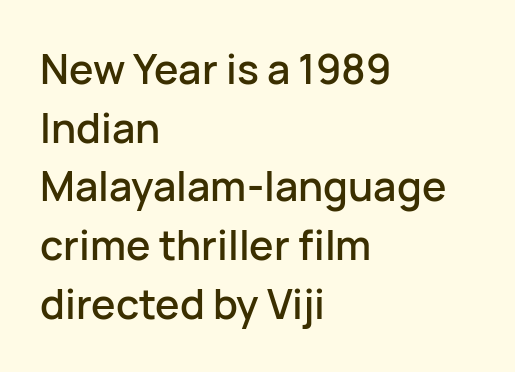
The image shows 41 px sans-serif type, upright; set left-aligned, normal line spacing (1.43x), normal letter spacing, not underlined; low stroke contrast and a medium x-height.
